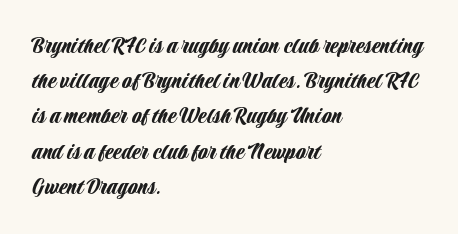
This rendering uses left alignment, leaving the right contour irregular. This sample keeps an unexceptional amount of space between lines. Bare-footed words on every line.
